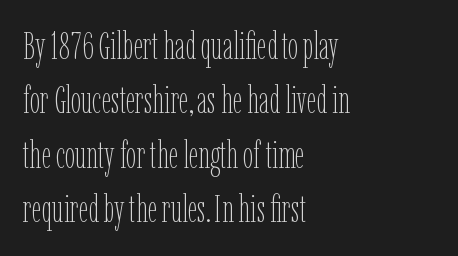
Q: Is the text bold? A: No.
Q: Is the text italic (slanted)? A: No, it is upright.
Q: Is the text underlined? A: No.
Q: How is the paragraph aligned? A: Left-aligned.
Q: Is the spacing between letters normal or unusually wide? A: Normal.
Q: Is the spacing between lines tight, normal or loose? A: Normal.
Q: Width (condensed, normal, or wide)? A: Condensed.
Q: Stroke contrast? A: Low.
Q: x-height? A: Medium.
Q: Monospaced? A: No.
